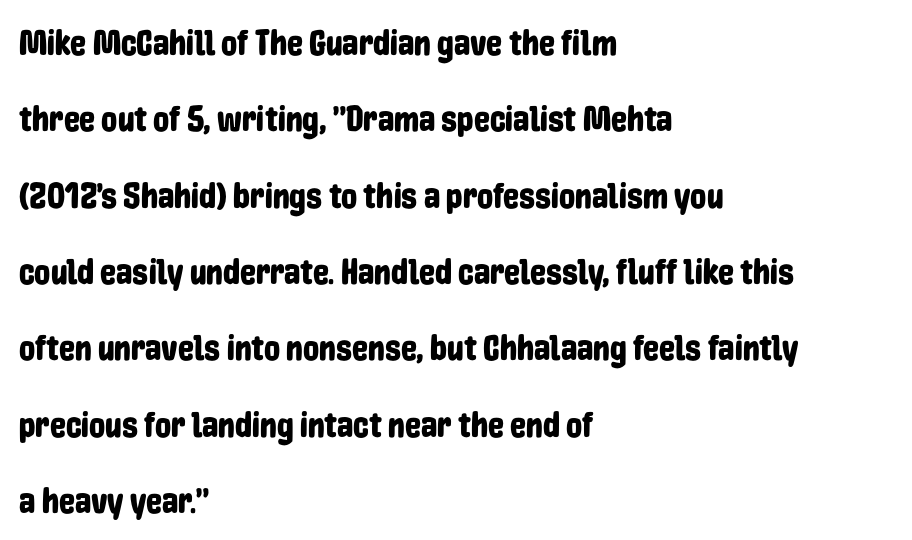
The horizontal fit of the characters is conventional and even. Regarding serifs, this sample does without them. Proportional: the letters do not fall into vertical columns. You can tell it's not italic because the verticals are truly vertical.
